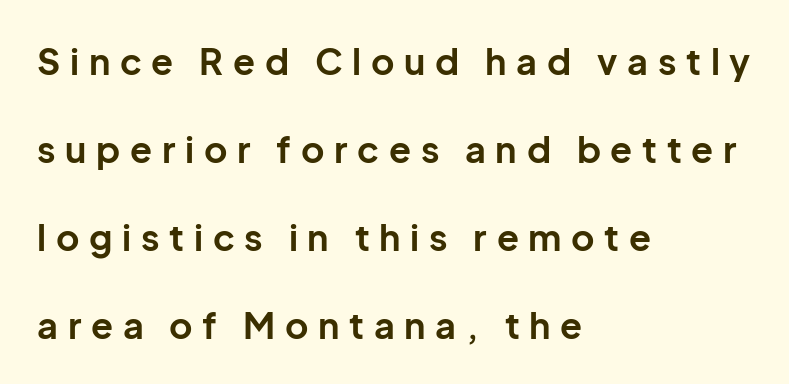
The image shows 36 px bold sans-serif type, upright; set left-aligned, loose line spacing (2.44x), unusually wide letter spacing (+0.27 em), not underlined; low stroke contrast and a medium x-height.
